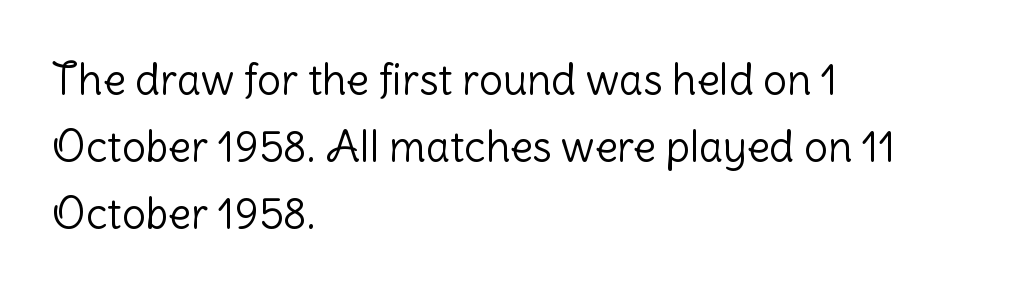
{"serif": "no", "italic": "no", "bold": "no", "weight": "light", "width": "normal", "stroke_contrast": "low", "x_height": "medium", "monospaced": "no", "underline": "no", "align": "left", "line_spacing": "normal", "line_spacing_ratio": 1.6, "letter_spacing": "normal", "letter_spacing_em": 0.0, "glyph_px": 42}
